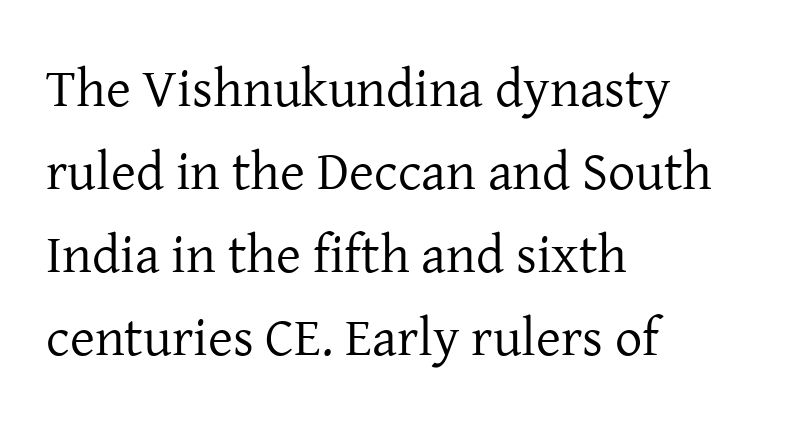
The image shows 54 px regular-weight serif type, upright; set left-aligned, normal line spacing (1.54x), normal letter spacing, not underlined; low stroke contrast and a medium x-height.
